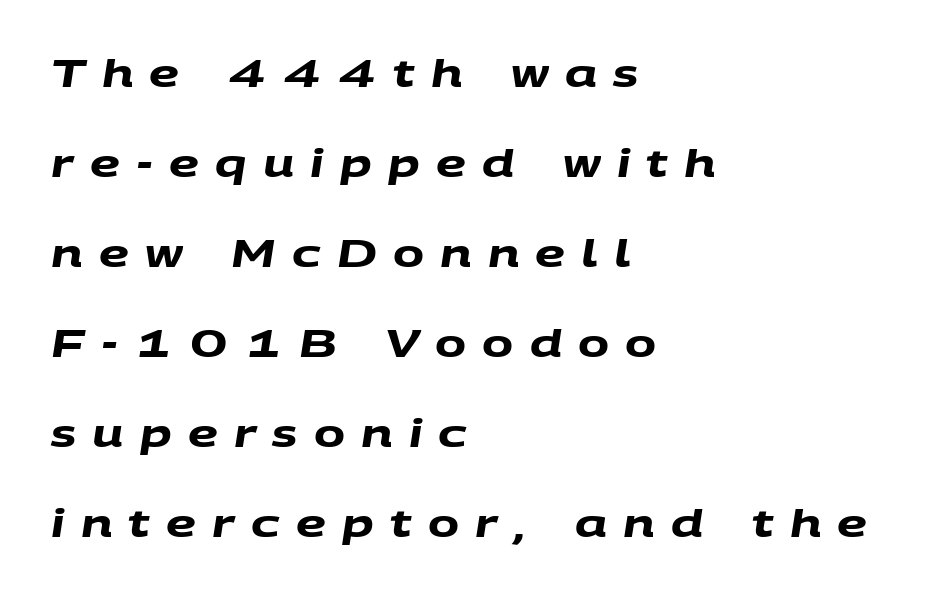
The image shows 37 px heavy, wide sans-serif type; set left-aligned, loose line spacing (2.43x), unusually wide letter spacing (+0.44 em), not underlined; medium stroke contrast and a large x-height.
